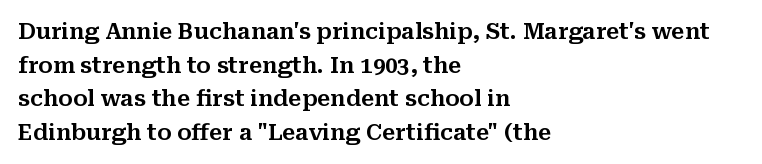
Q: Is the text italic (slanted)? A: No, it is upright.
Q: Is the text underlined? A: No.
Q: How is the paragraph aligned? A: Left-aligned.
Q: Is the spacing between letters normal or unusually wide? A: Normal.
Q: Is the spacing between lines tight, normal or loose? A: Normal.
